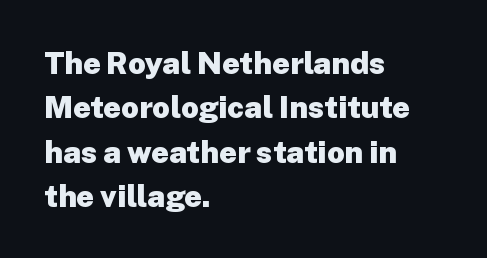
The image shows 31 px heavy sans-serif type, upright; set left-aligned, normal line spacing (1.43x), normal letter spacing, not underlined; low stroke contrast and a medium x-height.
